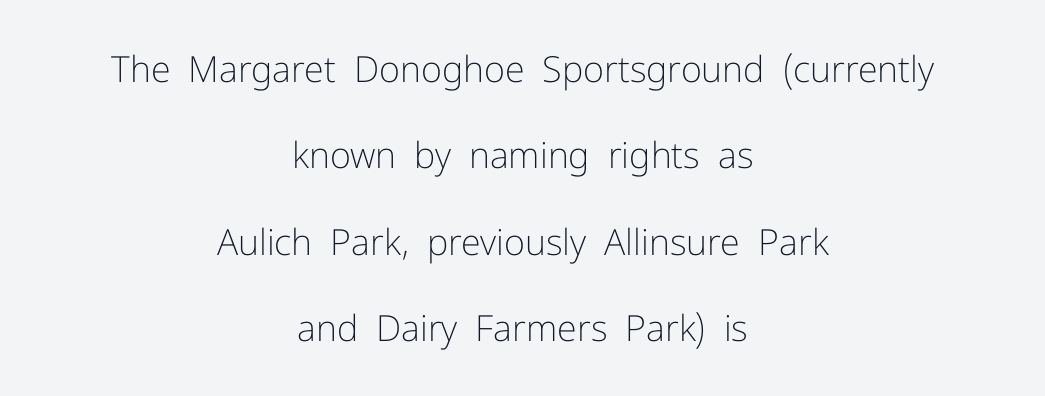
Q: Is the text bold? A: No.
Q: Is the text italic (slanted)? A: No, it is upright.
Q: Is the typeface a serif or a sans-serif typeface? A: Sans-serif.
Q: Is the text underlined? A: No.
Q: How is the paragraph aligned? A: Centered.
Q: Is the spacing between letters normal or unusually wide? A: Normal.
Q: Is the spacing between lines tight, normal or loose? A: Loose.
Q: Width (condensed, normal, or wide)? A: Normal.
Q: Stroke contrast? A: Low.
Q: x-height? A: Medium.
Q: Monospaced? A: No.
